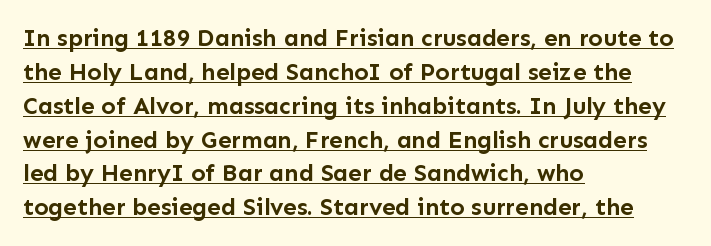
A roman cut, with each character standing at attention. These lines are set flush left with a ragged right edge. Check the space under the baseline: a stroke is drawn there. There is no visible air inserted between adjacent glyphs.
